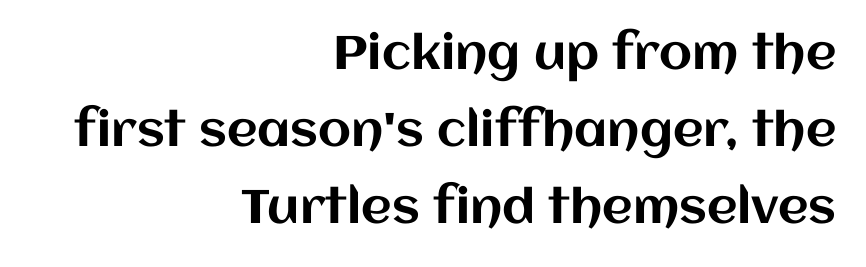
{"italic": "no", "width": "normal", "stroke_contrast": "medium", "x_height": "large", "monospaced": "no", "underline": "no", "align": "right", "line_spacing": "normal", "line_spacing_ratio": 1.64, "letter_spacing": "normal", "letter_spacing_em": 0.0, "glyph_px": 47}
